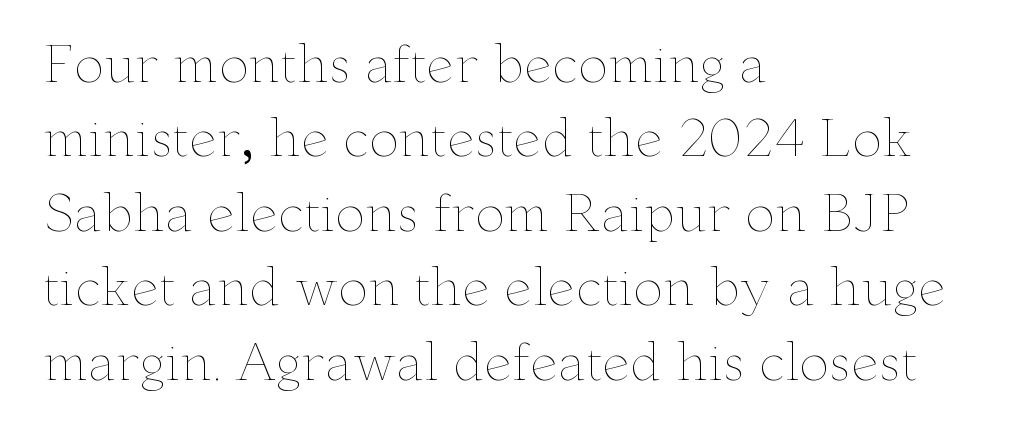
{"italic": "no", "bold": "no", "weight": "thin", "width": "wide", "stroke_contrast": "low", "x_height": "small", "monospaced": "no", "underline": "no", "align": "left", "line_spacing": "normal", "line_spacing_ratio": 1.49, "letter_spacing": "normal", "letter_spacing_em": 0.0, "glyph_px": 50}
